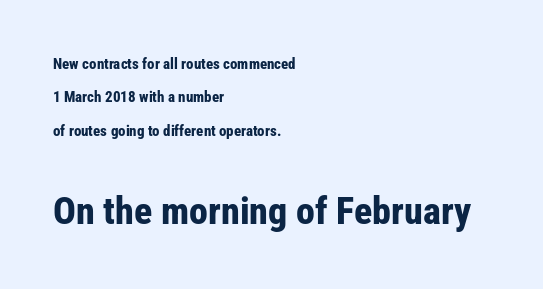
Typeset ragged right — the left edge is the straight one. Is this a sans? Yes — the strokes have no serifs. Descenders are the only things crossing below the line. Compare the two chunks: the lower has the greater cap height. Strong, thick strokes mark this as bold type.
